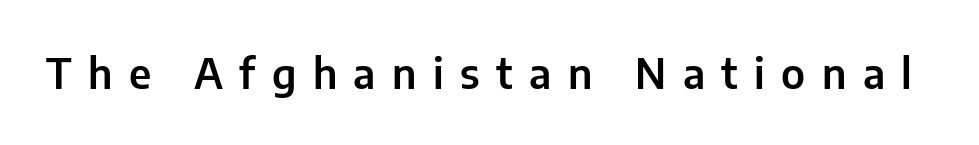
This is roman type, the default non-slanted kind. Display-style spreading of the glyphs; the letterfit is very open. The rendering shows plain stroke endings on the letterforms — a sans-serif design. The letters advance in unequal steps, a hallmark of proportional type. This rendering features lettering with no underline.
